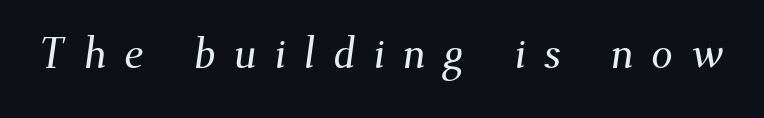
Here the designer chose a conventional face with non-uniform glyph widths. The tracking reads as deliberately expanded to a designer's eye. The type family on display is of the serif kind. Descenders are the only things crossing below the line.
